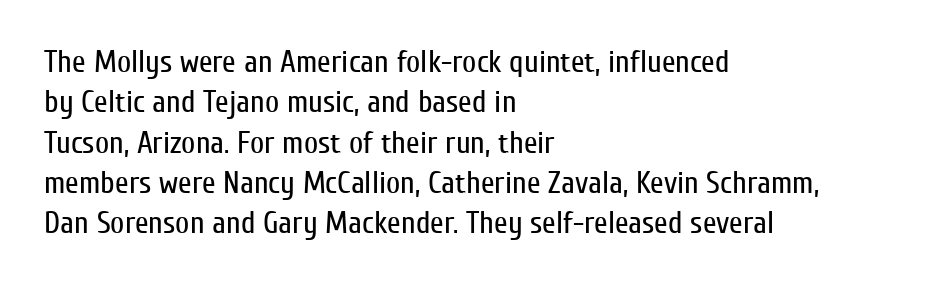
{"serif": "no", "italic": "no", "bold": "no", "weight": "regular", "width": "condensed", "stroke_contrast": "low", "x_height": "medium", "monospaced": "no", "underline": "no", "align": "left", "line_spacing": "normal", "line_spacing_ratio": 1.3, "letter_spacing": "normal", "letter_spacing_em": 0.0, "glyph_px": 31}
